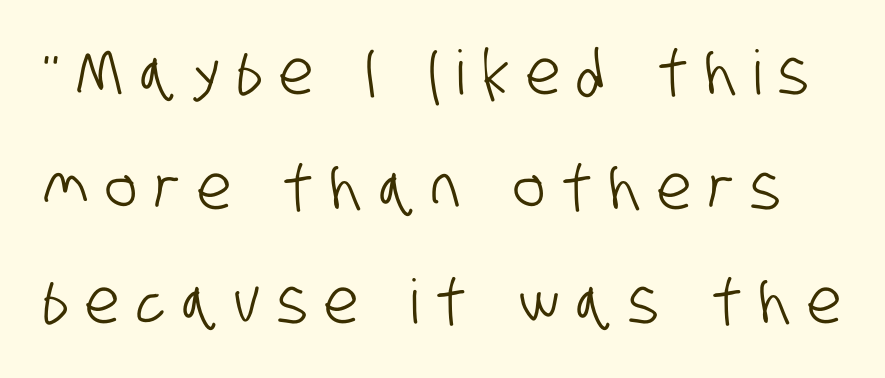
Q: Is the typeface a serif or a sans-serif typeface? A: Sans-serif.
Q: Is the text underlined? A: No.
Q: Is the spacing between letters normal or unusually wide? A: Unusually wide.
Q: Width (condensed, normal, or wide)? A: Condensed.
Q: Stroke contrast? A: Low.
Q: x-height? A: Large.
Q: Monospaced? A: No.
